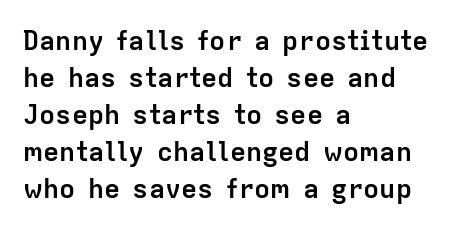
{"italic": "no", "bold": "yes", "underline": "no", "align": "left", "line_spacing": "normal", "line_spacing_ratio": 1.37, "letter_spacing": "normal", "letter_spacing_em": 0.0, "glyph_px": 27}
